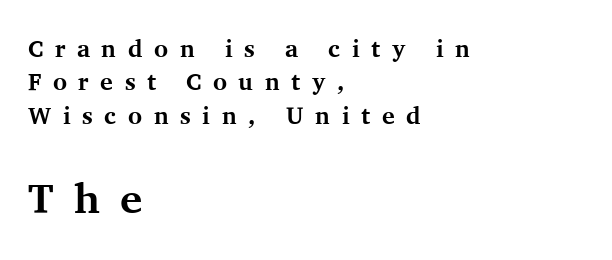
Characters remain perfectly vertical along every line. Descenders hang freely into open space. The face used here is seriffed, in the tradition of book romans. This block has exactly the height ordinary leading produces. Heavy-handed strokes throughout: this text is bold. The ragged edge is on the right, which tells us the setting is flush left.
